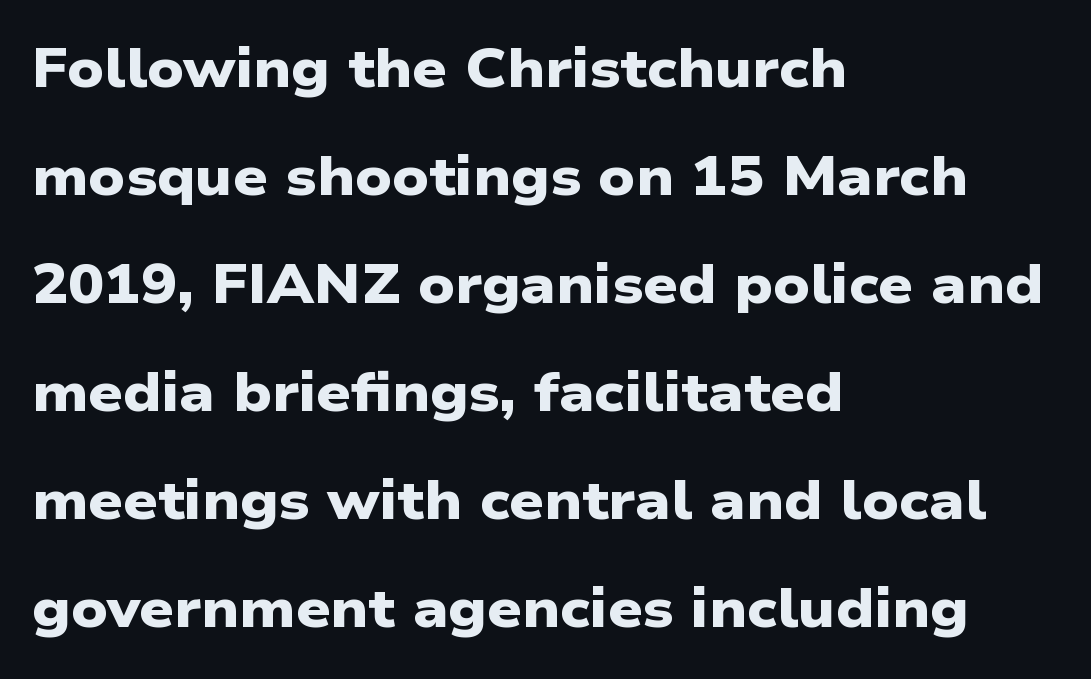
A full-strength bold gives these letters their thick strokes. These lines stand farther apart than default settings would place them. Descender tails drop into unmarked territory. No feet cap the strokes, marking this as sans-serif type. Caption: standard tracking, unaltered. The text block is weighted toward the left margin, trailing off unevenly rightward.
